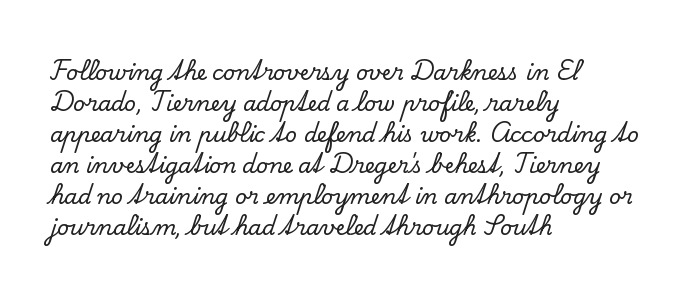
Q: Is the text italic (slanted)? A: Yes.
Q: Is the text underlined? A: No.
Q: How is the paragraph aligned? A: Left-aligned.
Q: Is the spacing between letters normal or unusually wide? A: Normal.
Q: Is the spacing between lines tight, normal or loose? A: Normal.
